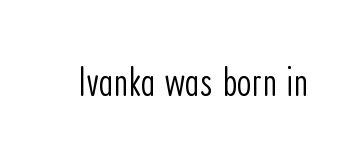
{"serif": "no", "italic": "no", "bold": "no", "weight": "light", "width": "condensed", "stroke_contrast": "low", "x_height": "medium", "monospaced": "no", "underline": "no", "letter_spacing": "normal", "letter_spacing_em": 0.0, "glyph_px": 43}
